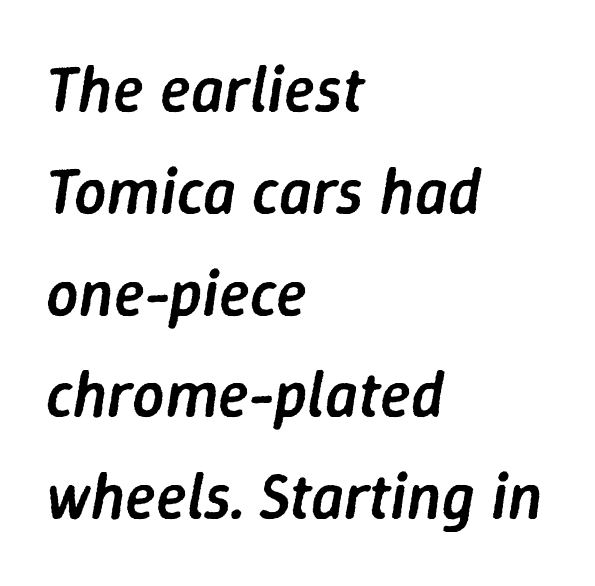
{"italic": "yes", "lean": "right", "slant_degrees": 9, "bold": "semi", "weight": "semibold", "width": "normal", "stroke_contrast": "low", "x_height": "medium", "monospaced": "no", "underline": "no", "align": "left", "line_spacing": "normal", "line_spacing_ratio": 1.59, "letter_spacing": "normal", "letter_spacing_em": 0.0, "glyph_px": 64}
